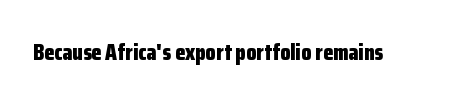
Notice how thick the strokes are: this is what a full bold looks like. In terms of letterspacing, this is plain default setting. The specimen omits any rule beneath the text block's lines. The lettering stays uniformly vertical, giving the passage a roman look.
